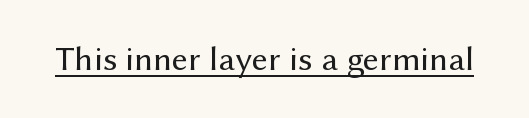
{"serif": "no", "italic": "no", "bold": "no", "weight": "regular", "width": "normal", "stroke_contrast": "medium", "x_height": "medium", "monospaced": "no", "underline": "yes", "letter_spacing": "normal", "letter_spacing_em": 0.0, "glyph_px": 35}
